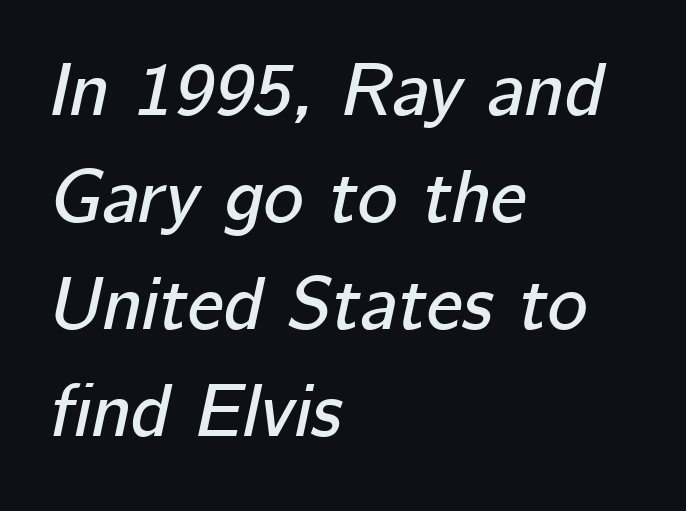
{"italic": "yes", "lean": "right", "slant_degrees": 12, "width": "normal", "stroke_contrast": "low", "x_height": "medium", "monospaced": "no", "underline": "no", "align": "left", "line_spacing": "normal", "line_spacing_ratio": 1.41, "letter_spacing": "normal", "letter_spacing_em": 0.0, "glyph_px": 76}
